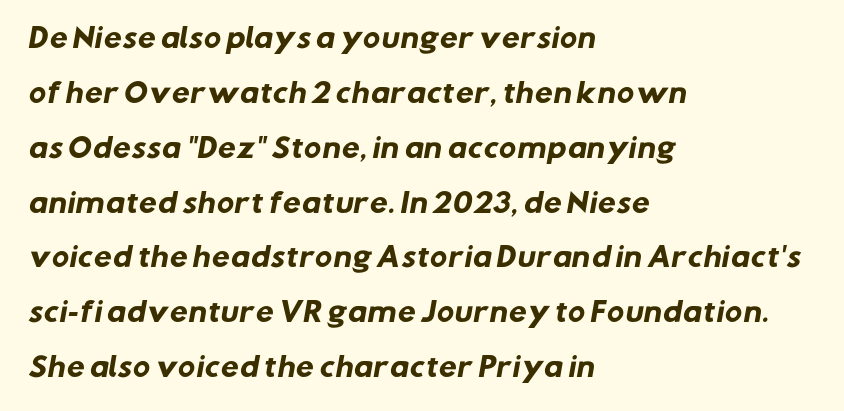
{"bold": "yes", "underline": "no", "align": "left", "line_spacing": "loose", "line_spacing_ratio": 2.11, "letter_spacing": "normal", "letter_spacing_em": 0.0, "glyph_px": 26}
